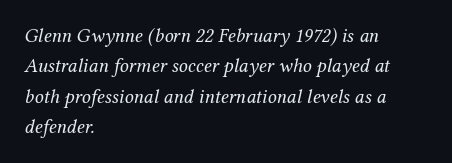
The image shows 20 px text type, italic (leaning right); set left-aligned, normal line spacing (1.52x), normal letter spacing, not underlined.
